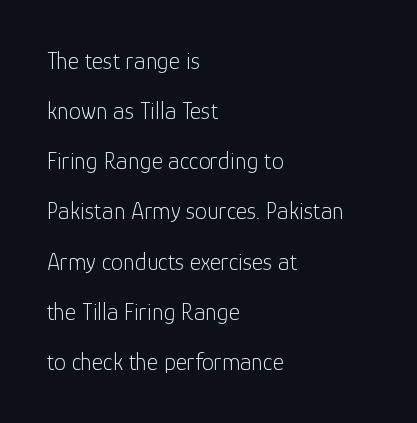
The image shows 24 px text type, upright; set left-aligned, loose line spacing (2.09x), normal letter spacing, not underlined.
